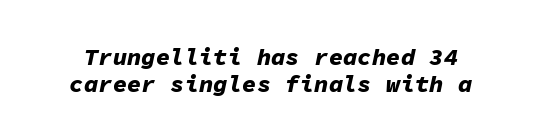
{"italic": "yes", "lean": "right", "slant_degrees": 11, "bold": "yes", "underline": "no", "line_spacing": "tight", "line_spacing_ratio": 1.12, "letter_spacing": "normal", "letter_spacing_em": 0.0, "glyph_px": 24}
